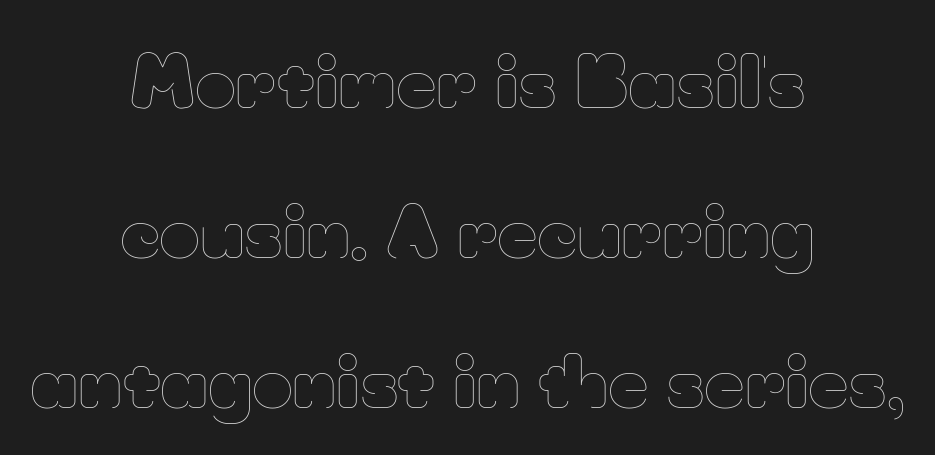
A roman cut, with each character standing at attention. These lines stack symmetrically, like a column narrowing and widening about its center. The gap between lines stays unmarked. Successive baselines arrive slowly, with a big drop between each. Character widths vary here, with narrow letters taking less room than wide ones.
